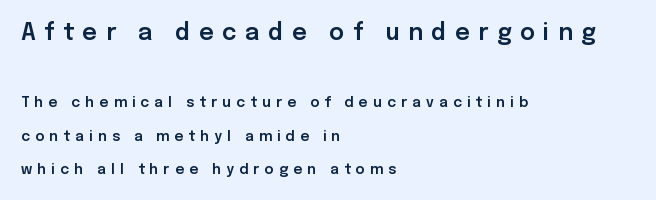
The image shows 23 px text type, upright; set left-aligned, loose line spacing (2.41x), unusually wide letter spacing (+0.37 em), not underlined; the first (top) block is 1.64x larger.
